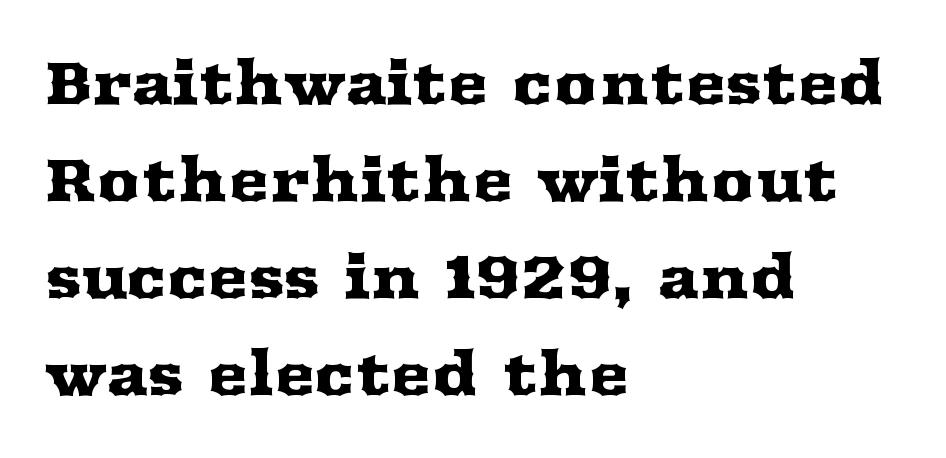
{"serif": "yes", "italic": "no", "width": "wide", "stroke_contrast": "medium", "x_height": "medium", "monospaced": "no", "underline": "no", "align": "left", "line_spacing": "normal", "line_spacing_ratio": 1.59, "letter_spacing": "normal", "letter_spacing_em": 0.0, "glyph_px": 61}
